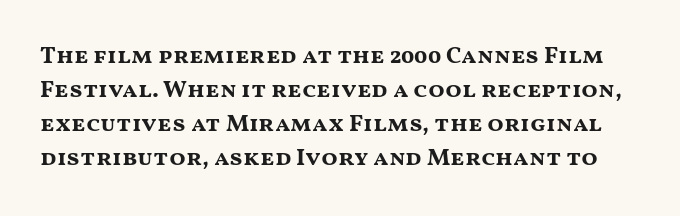
{"italic": "no", "bold": "yes", "underline": "no", "line_spacing": "normal", "line_spacing_ratio": 1.41, "letter_spacing": "normal", "letter_spacing_em": 0.0, "glyph_px": 24}
